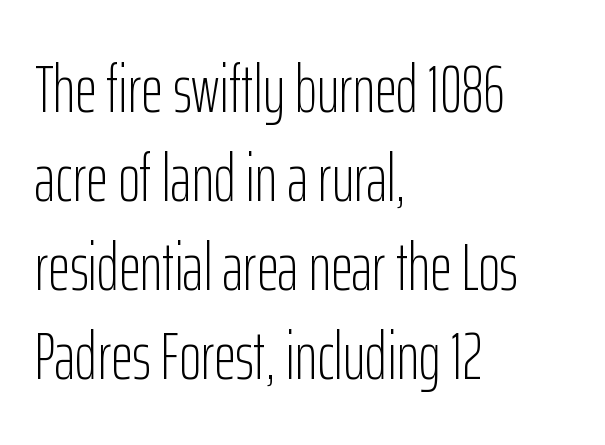
Q: Is the text bold? A: No.
Q: Is the text italic (slanted)? A: No, it is upright.
Q: Is the typeface a serif or a sans-serif typeface? A: Sans-serif.
Q: Is the text underlined? A: No.
Q: How is the paragraph aligned? A: Left-aligned.
Q: Is the spacing between letters normal or unusually wide? A: Normal.
Q: Is the spacing between lines tight, normal or loose? A: Normal.
Q: Width (condensed, normal, or wide)? A: Condensed.
Q: Stroke contrast? A: Low.
Q: x-height? A: Medium.
Q: Monospaced? A: No.
